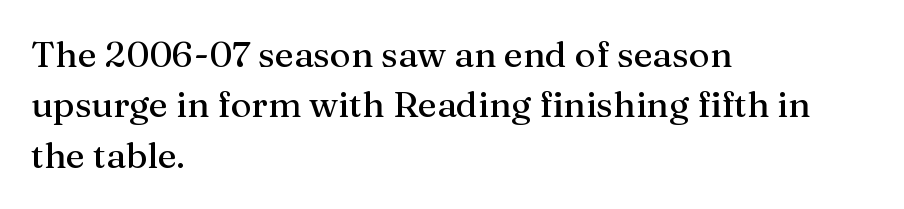
Q: Is the text italic (slanted)? A: No, it is upright.
Q: Is the typeface a serif or a sans-serif typeface? A: Serif.
Q: Is the text underlined? A: No.
Q: How is the paragraph aligned? A: Left-aligned.
Q: Is the spacing between letters normal or unusually wide? A: Normal.
Q: Is the spacing between lines tight, normal or loose? A: Normal.
Q: Width (condensed, normal, or wide)? A: Normal.
Q: Stroke contrast? A: Medium.
Q: x-height? A: Medium.
Q: Monospaced? A: No.
